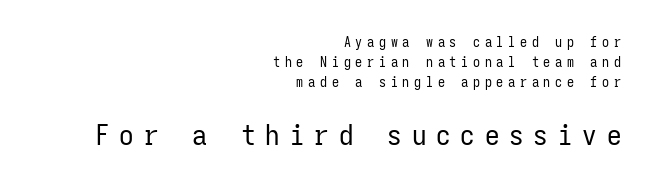
Honestly, the row spacing looks completely unremarkable. Horizontal alignment here is rightward, an uncommon choice for prose. The string is rendered with underlining switched off. Caption: face not bold, strokes unweighted.
